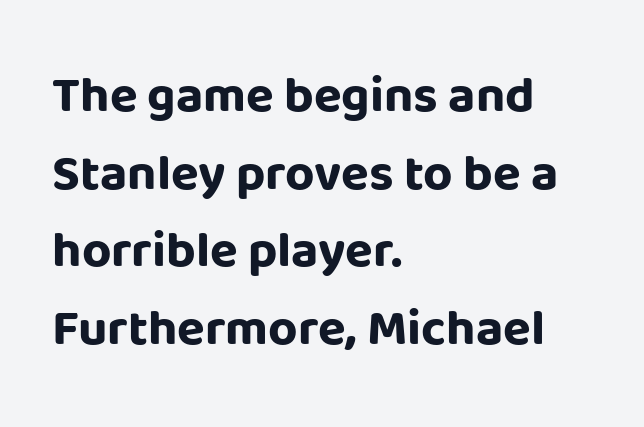
{"serif": "no", "italic": "no", "bold": "yes", "weight": "bold", "width": "normal", "stroke_contrast": "low", "x_height": "large", "monospaced": "no", "underline": "no", "align": "left", "line_spacing": "normal", "line_spacing_ratio": 1.52, "letter_spacing": "normal", "letter_spacing_em": 0.0, "glyph_px": 51}
